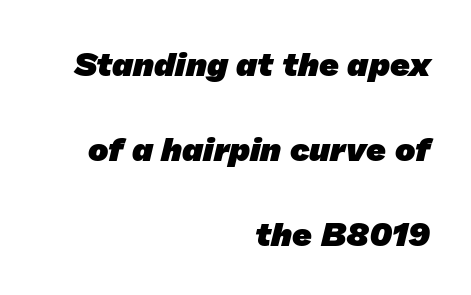
One glance says open: line gaps are wider than usual. Chunky letters — that's bold for sure. To sum up the face: it is a sans, with no serifs. Line ends are locked; line starts wander.
